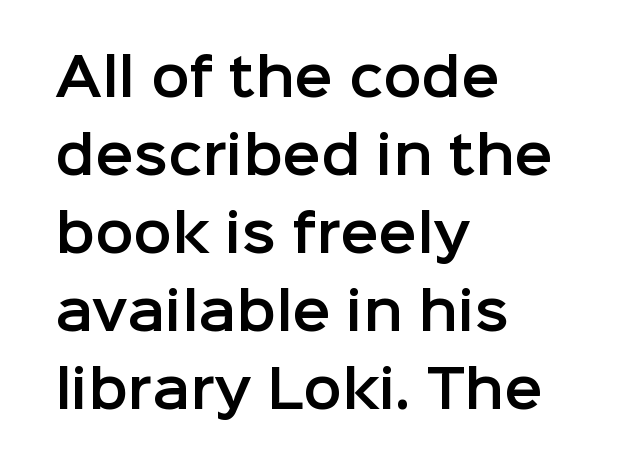
Honestly, the letter spacing is just normal — you wouldn't notice it. Is this a sans? Yes — the strokes have no serifs. The glyphs are unaccompanied by any horizontal stroke below them. The lines are quadded left. This sample has the flowing, uneven cadence of proportional lettering.
